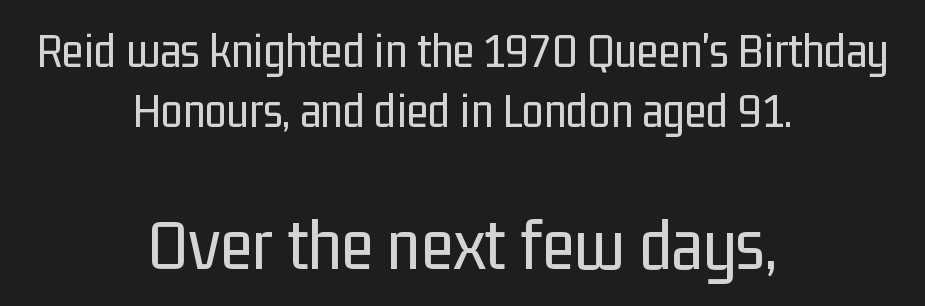
Posture: straight, roman, zero tilt. Bigger letters appear in the bottom chunk; the top chunk is reduced. Letterform terminals end flat and unadorned throughout the passage. Weight: not bold — regular or lighter. Think of a printed novel: that variable character pitch is what you see here.
